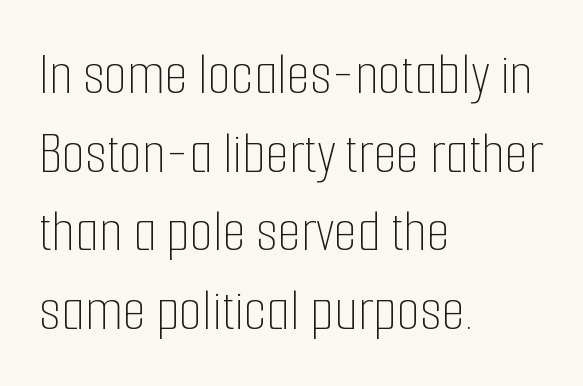
The image shows 60 px thin, condensed type, upright; set left-aligned, normal line spacing (1.31x), normal letter spacing, not underlined; low stroke contrast and a medium x-height.
